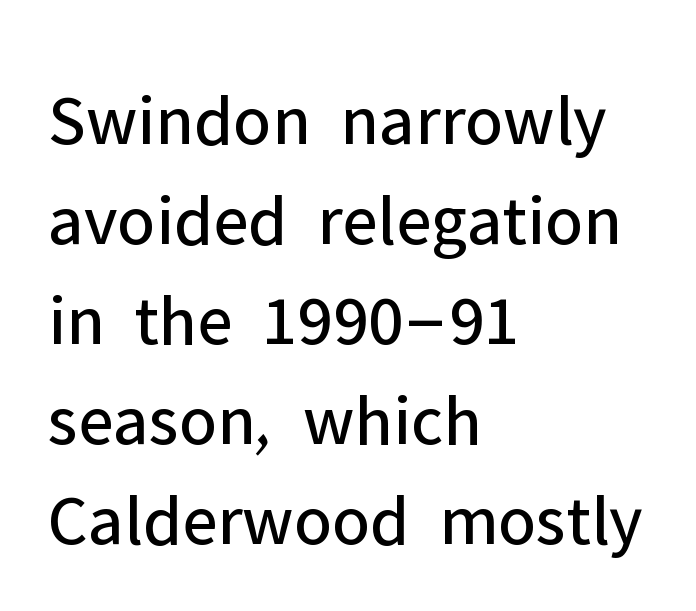
The image shows 73 px regular-weight sans-serif type, upright; set left-aligned, normal line spacing (1.37x), normal letter spacing, not underlined; low stroke contrast and a medium x-height.
